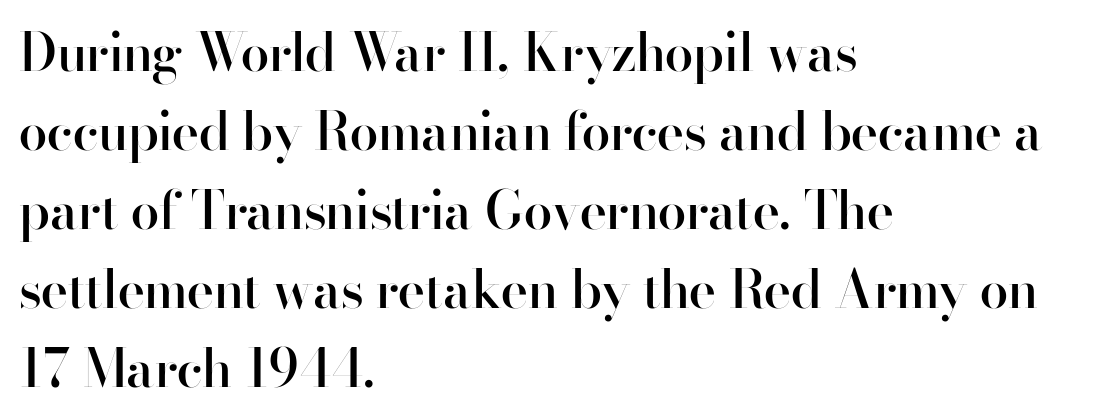
The designer went with a sans here, leaving each stem footless. Compared with typical body copy, the letter spacing here is the same. Do the characters align in a grid? No, the font is proportional. Characters remain perfectly vertical along every line. Vertically, the passage feels balanced, rows spaced as you'd expect. Summary of weight: moderately heavy, a semibold.
